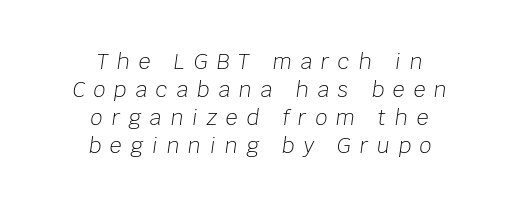
The image shows 21 px text type, italic (leaning right); set centered, normal line spacing (1.33x), unusually wide letter spacing (+0.42 em), not underlined.
